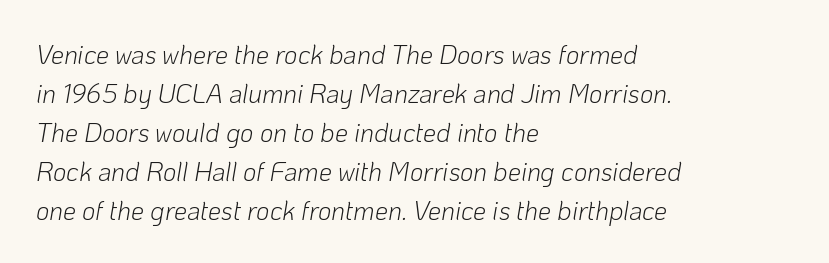
The image shows 26 px text type, italic (leaning right); set left-aligned, normal line spacing (1.5x), normal letter spacing, not underlined.
